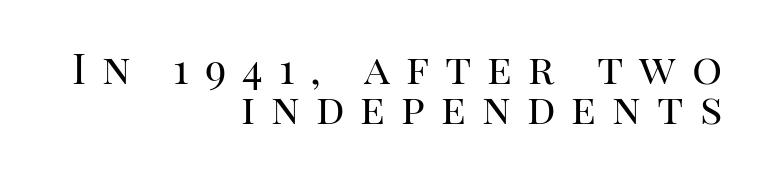
{"serif": "yes", "italic": "no", "bold": "no", "weight": "regular", "width": "normal", "stroke_contrast": "high", "x_height": "large", "monospaced": "no", "underline": "no", "align": "right", "line_spacing": "tight", "line_spacing_ratio": 0.96, "letter_spacing": "wide", "letter_spacing_em": 0.38, "glyph_px": 42}
